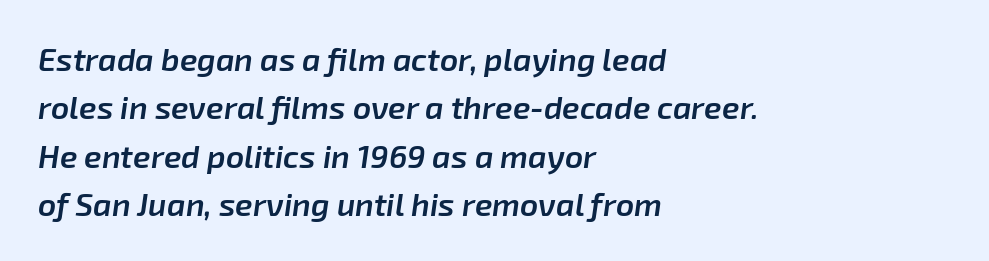
The image shows 32 px semibold type, italic (leaning right); set left-aligned, normal line spacing (1.51x), normal letter spacing, not underlined; low stroke contrast and a medium x-height.
